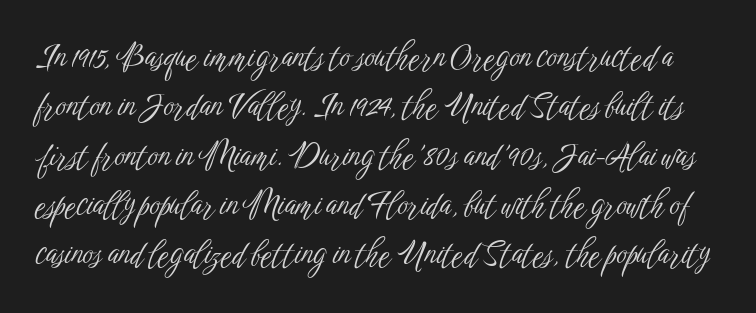
{"serif": "no", "bold": "no", "weight": "light", "width": "condensed", "stroke_contrast": "low", "x_height": "medium", "monospaced": "no", "underline": "no", "line_spacing": "normal", "line_spacing_ratio": 1.54, "letter_spacing": "normal", "letter_spacing_em": 0.0, "glyph_px": 32}
